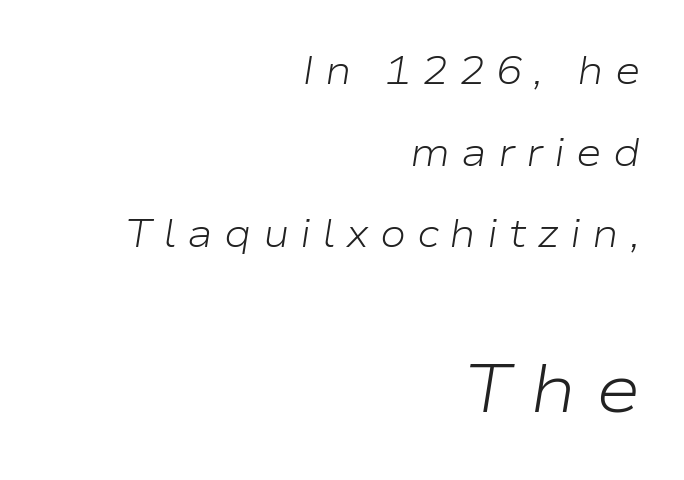
Q: Is the text bold? A: No.
Q: Is the text italic (slanted)? A: Yes, it leans right by about 9 degrees.
Q: Is the text underlined? A: No.
Q: How is the paragraph aligned? A: Right-aligned.
Q: Is the spacing between letters normal or unusually wide? A: Unusually wide.
Q: Is the spacing between lines tight, normal or loose? A: Loose.
Q: Which block of text is set in a larger size, the first (top) or the second (bottom)? A: The second (bottom) one.
Q: Width (condensed, normal, or wide)? A: Wide.
Q: Stroke contrast? A: Low.
Q: x-height? A: Medium.
Q: Monospaced? A: No.
